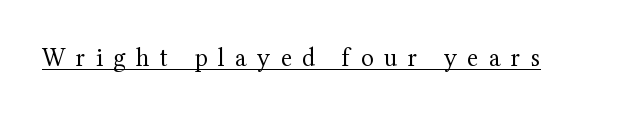
{"italic": "no", "bold": "no", "underline": "yes", "letter_spacing": "wide", "letter_spacing_em": 0.4, "glyph_px": 26}
